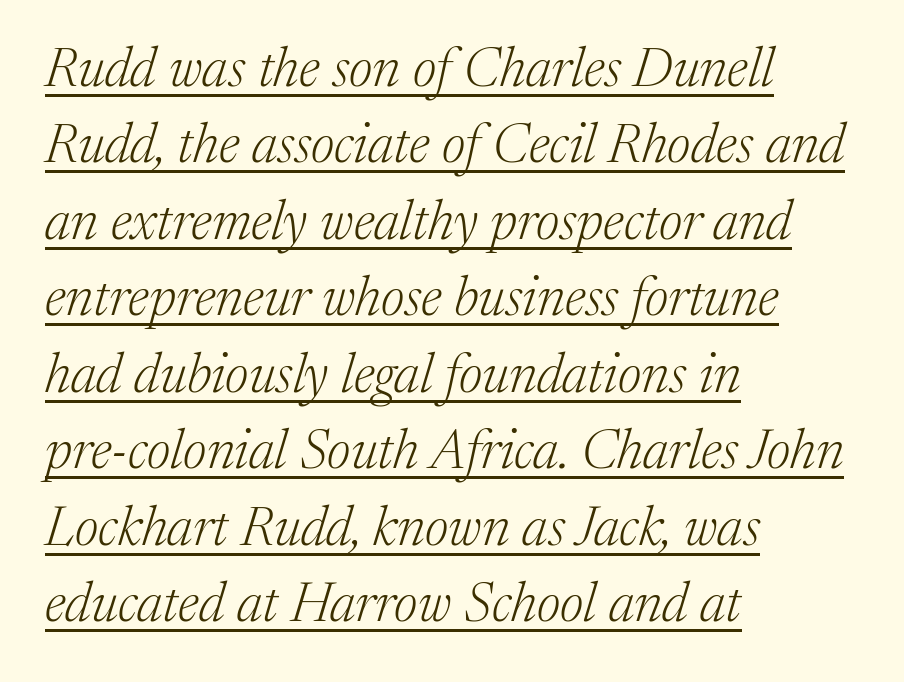
Each line starts at the same left margin while the right side varies. These glyphs show unthickened strokes, regular width or finer. The type is set solid horizontally, with unmodified tracking. A typesetter would call this proportional, since set widths differ per character.
